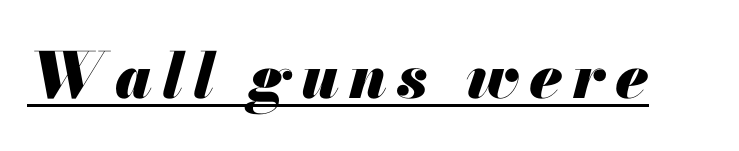
Q: Is the text bold? A: Yes.
Q: Is the text italic (slanted)? A: Yes, it leans right by about 13 degrees.
Q: Is the text underlined? A: Yes.
Q: Width (condensed, normal, or wide)? A: Normal.
Q: Stroke contrast? A: Medium.
Q: x-height? A: Small.
Q: Monospaced? A: No.
